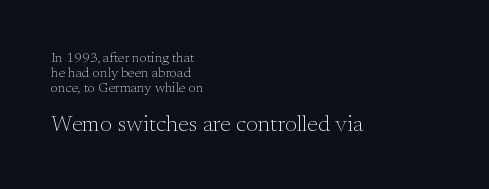
Q: Is the text bold? A: No.
Q: Is the text italic (slanted)? A: No, it is upright.
Q: Is the text underlined? A: No.
Q: How is the paragraph aligned? A: Left-aligned.
Q: Is the spacing between letters normal or unusually wide? A: Normal.
Q: Is the spacing between lines tight, normal or loose? A: Tight.
Q: Which block of text is set in a larger size, the first (top) or the second (bottom)? A: The second (bottom) one.
